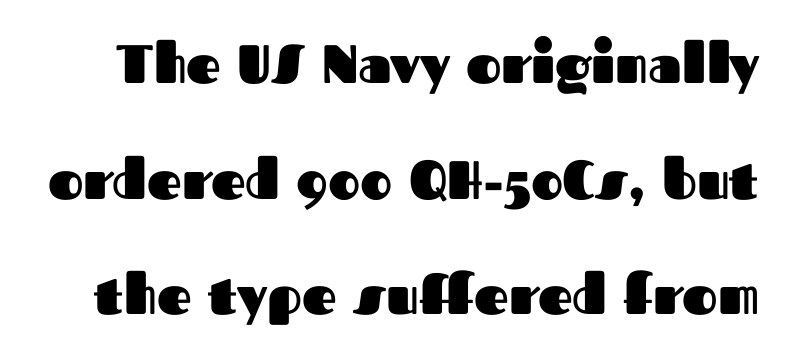
{"serif": "no", "italic": "no", "bold": "yes", "weight": "heavy", "width": "normal", "stroke_contrast": "medium", "x_height": "medium", "monospaced": "no", "underline": "no", "line_spacing": "loose", "line_spacing_ratio": 2.14, "letter_spacing": "normal", "letter_spacing_em": 0.0, "glyph_px": 54}
